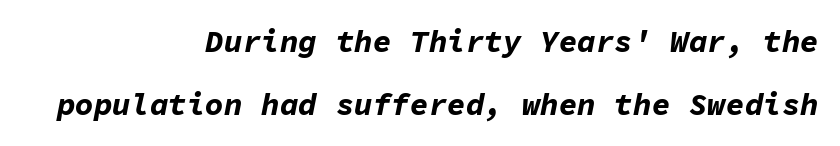
Q: Is the text bold? A: Yes.
Q: Is the text italic (slanted)? A: Yes, it leans right by about 11 degrees.
Q: Is the text underlined? A: No.
Q: How is the paragraph aligned? A: Right-aligned.
Q: Is the spacing between letters normal or unusually wide? A: Normal.
Q: Is the spacing between lines tight, normal or loose? A: Loose.
Q: Width (condensed, normal, or wide)? A: Normal.
Q: Stroke contrast? A: Low.
Q: x-height? A: Medium.
Q: Monospaced? A: Yes.
